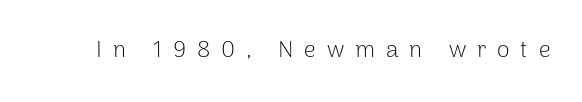
Letter spacing: wide. These lines were composed using upright roman letters. Anything drawn beneath the words? Only blank space. Letters have the restrained weight of plain body copy at most.
